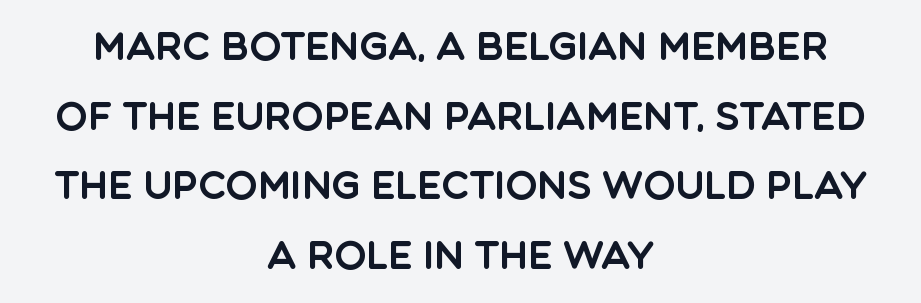
The image shows 38 px sans-serif type, upright; set centered, line spacing 1.83x, normal letter spacing, not underlined; a large x-height.
